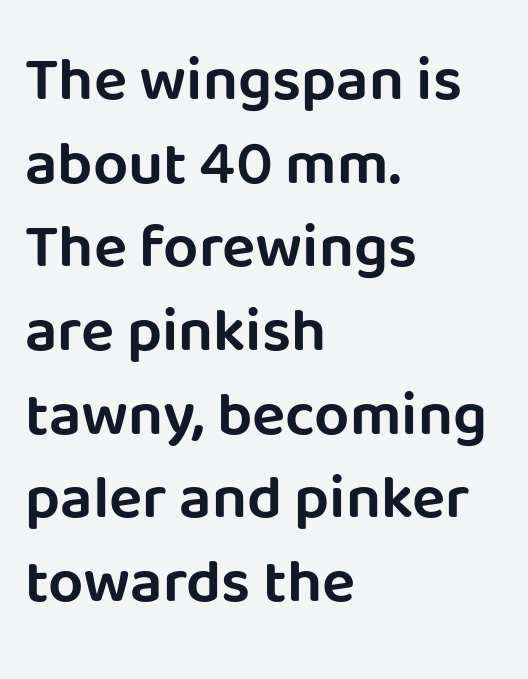
Type style note: lacks serifs. The specimen reads as upright at a glance. Here the glyphs are tracked normally, forming tight word shapes. The lines in this sample share a left origin and differ only in where they stop.
